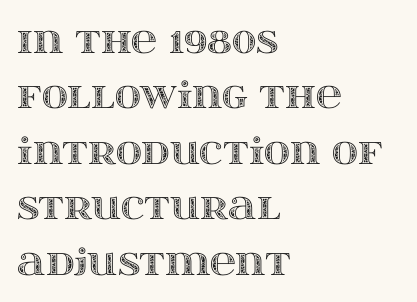
{"italic": "no", "width": "wide", "x_height": "large", "monospaced": "no", "underline": "no", "align": "left", "line_spacing": "normal", "line_spacing_ratio": 1.54, "letter_spacing": "normal", "letter_spacing_em": 0.0, "glyph_px": 36}
